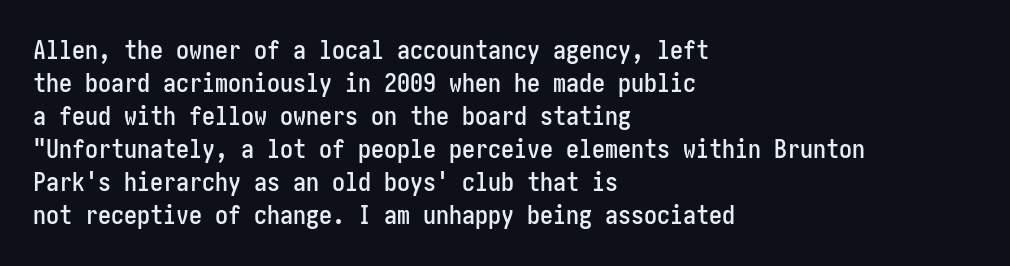
The foot of each line stays bare and open. Leading matches the norm, producing a regular column. The paragraph shown leans on its left margin. The gaps between neighbouring characters are ordinary and unremarkable. Italic? Not at all — the glyphs are vertical.
